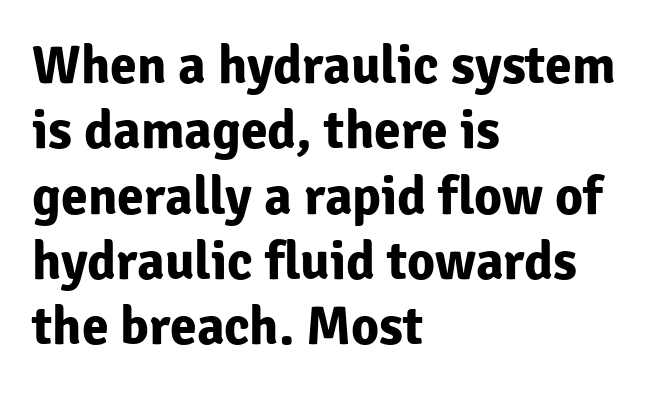
{"serif": "no", "italic": "no", "bold": "yes", "weight": "bold", "width": "normal", "stroke_contrast": "low", "x_height": "medium", "monospaced": "no", "underline": "no", "align": "left", "line_spacing_ratio": 1.21, "letter_spacing": "normal", "letter_spacing_em": 0.0, "glyph_px": 54}
